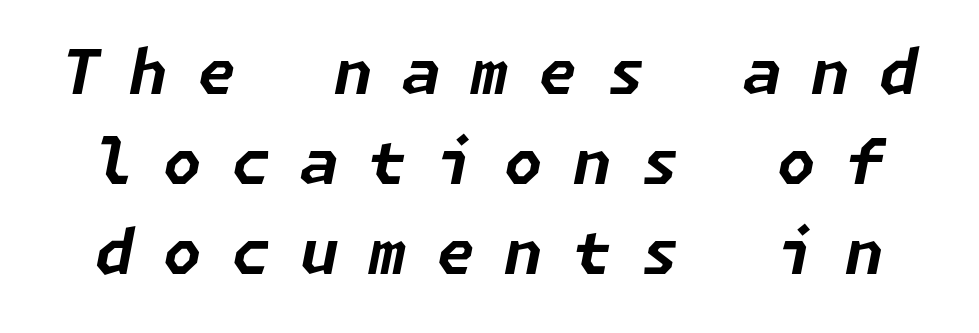
Someone cranked the tracking dial way up on this one. A typesetter would call this leading conventional body-copy spacing. The font is running at its bold setting. Rendered with sloped, italic letterforms. Rule under the text: the space is simply empty.
